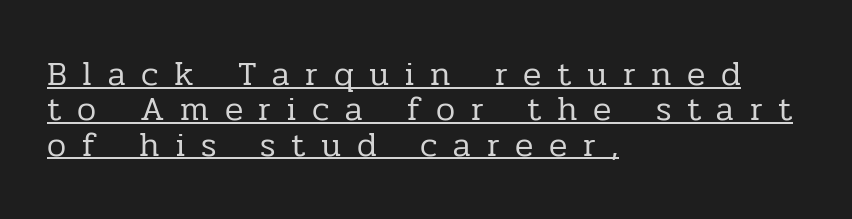
Q: Is the text bold? A: No.
Q: Is the text italic (slanted)? A: No, it is upright.
Q: Is the typeface a serif or a sans-serif typeface? A: Serif.
Q: Is the text underlined? A: Yes.
Q: How is the paragraph aligned? A: Left-aligned.
Q: Is the spacing between letters normal or unusually wide? A: Unusually wide.
Q: Is the spacing between lines tight, normal or loose? A: Tight.
Q: Width (condensed, normal, or wide)? A: Normal.
Q: Stroke contrast? A: Low.
Q: x-height? A: Medium.
Q: Monospaced? A: No.
